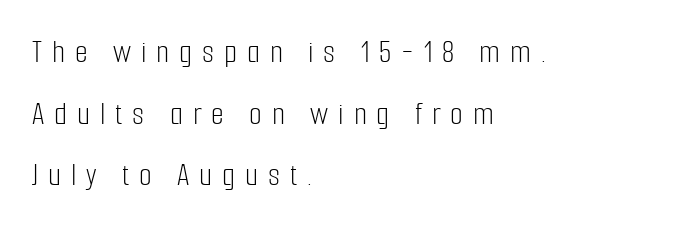
This sample uses a sans-serif face. The cut favours lightness, reaching ordinary text weight at its darkest. The glyphs are unaccompanied by any horizontal stroke below them. Each letter keeps its own natural width here, so spacing adapts to shape. The letters stand straight up with perfectly vertical stems. Each line starts at the same left margin while the right side varies.
